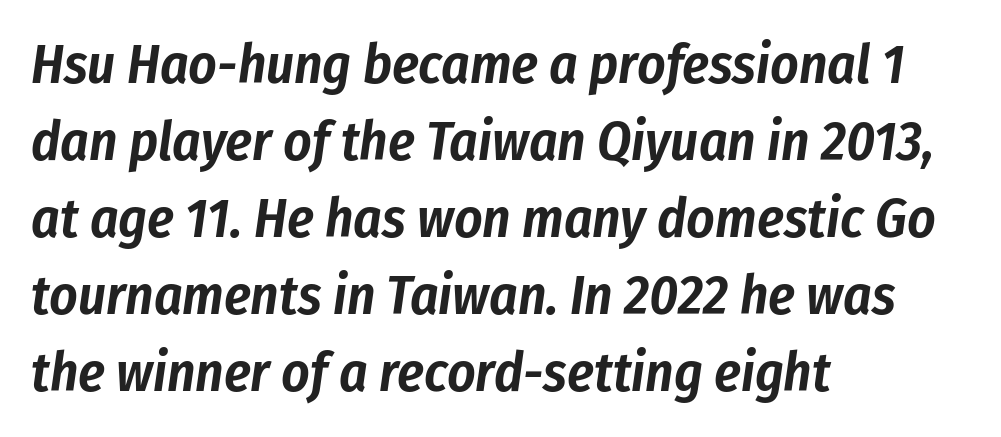
{"italic": "yes", "lean": "right", "slant_degrees": 8, "width": "condensed", "stroke_contrast": "low", "x_height": "medium", "monospaced": "no", "underline": "no", "align": "left", "line_spacing": "normal", "line_spacing_ratio": 1.4, "letter_spacing": "normal", "letter_spacing_em": 0.0, "glyph_px": 55}
